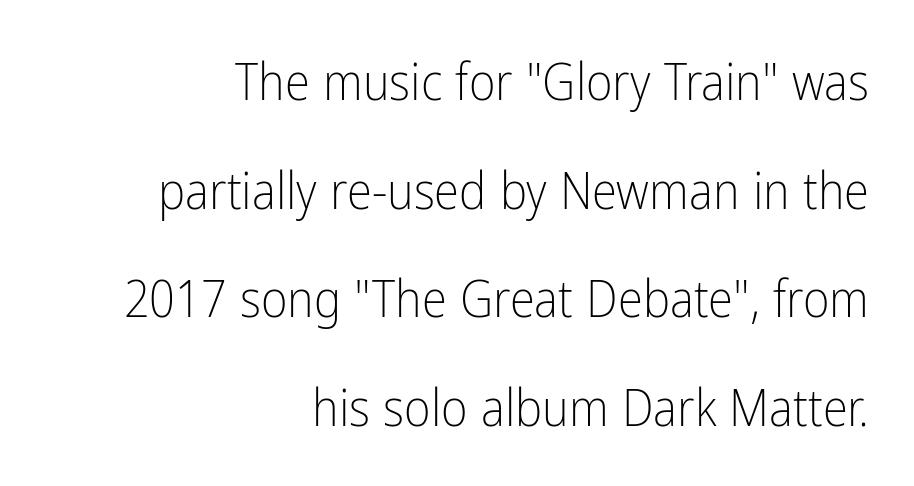
Q: Is the text bold? A: No.
Q: Is the text italic (slanted)? A: No, it is upright.
Q: Is the typeface a serif or a sans-serif typeface? A: Sans-serif.
Q: Is the text underlined? A: No.
Q: How is the paragraph aligned? A: Right-aligned.
Q: Is the spacing between letters normal or unusually wide? A: Normal.
Q: Is the spacing between lines tight, normal or loose? A: Loose.
Q: Width (condensed, normal, or wide)? A: Condensed.
Q: Stroke contrast? A: Low.
Q: x-height? A: Medium.
Q: Monospaced? A: No.
